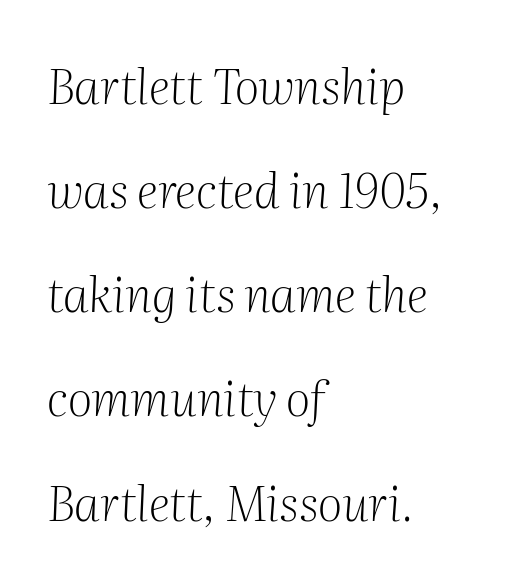
Serif or sans? Serif — the stroke terminals have little feet. Is this a fixed-width face? No — the glyphs have proportional, varying widths. Typeset ragged right — the left edge is the straight one. These glyphs show unthickened strokes, regular width or finer. Inter-character spacing is left at the font's built-in metrics.
